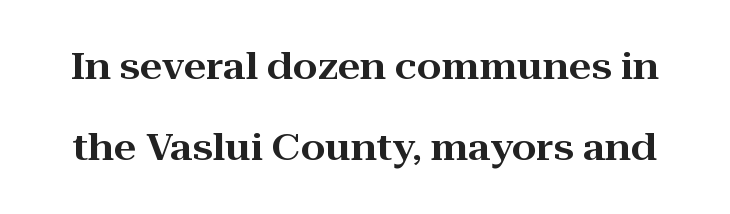
The image shows 36 px wide serif type, upright; set loose line spacing (2.24x), normal letter spacing, not underlined; high stroke contrast and a medium x-height.
